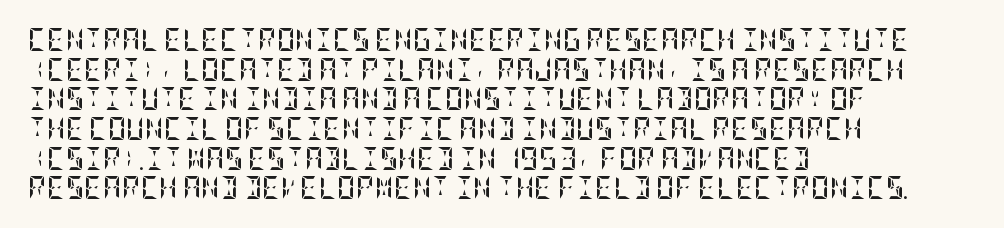
Is there any slant? The stems are plumb. Nothing unusual about the tracking: characters are spaced as the font intends. These words are printed bold, with thick strokes throughout. Evenly set lines give the paragraph a standard silhouette.
